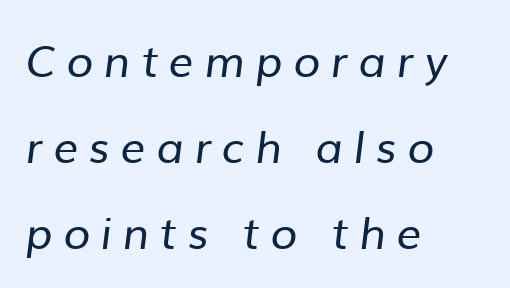
Q: Is the text bold? A: No.
Q: Is the typeface a serif or a sans-serif typeface? A: Sans-serif.
Q: Is the text underlined? A: No.
Q: How is the paragraph aligned? A: Left-aligned.
Q: Is the spacing between letters normal or unusually wide? A: Unusually wide.
Q: Is the spacing between lines tight, normal or loose? A: Loose.
Q: Width (condensed, normal, or wide)? A: Normal.
Q: Stroke contrast? A: Low.
Q: x-height? A: Medium.
Q: Monospaced? A: No.
